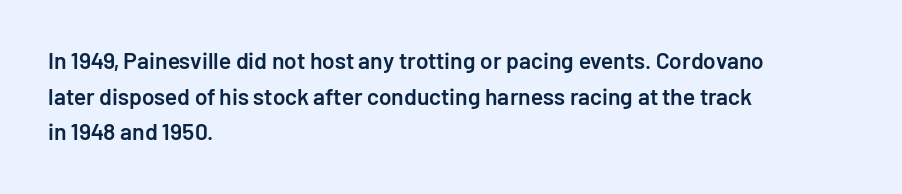
{"italic": "no", "bold": "semi", "underline": "no", "align": "left", "line_spacing": "normal", "line_spacing_ratio": 1.55, "letter_spacing": "normal", "letter_spacing_em": 0.0, "glyph_px": 23}
